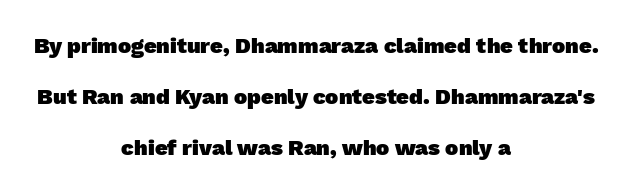
{"bold": "yes", "underline": "no", "align": "center", "line_spacing": "loose", "line_spacing_ratio": 2.31, "letter_spacing": "normal", "letter_spacing_em": 0.0, "glyph_px": 22}
